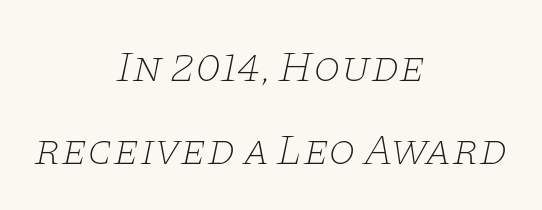
Q: Is the text bold? A: No.
Q: Is the text italic (slanted)? A: Yes, it leans right by about 11 degrees.
Q: Is the typeface a serif or a sans-serif typeface? A: Serif.
Q: Is the text underlined? A: No.
Q: How is the paragraph aligned? A: Centered.
Q: Is the spacing between letters normal or unusually wide? A: Normal.
Q: Width (condensed, normal, or wide)? A: Wide.
Q: Stroke contrast? A: Low.
Q: x-height? A: Large.
Q: Monospaced? A: No.
